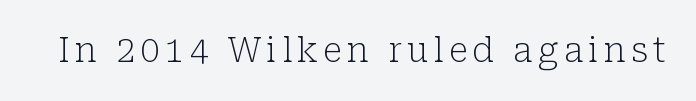
The image shows 34 px light serif type, upright; set not underlined; low stroke contrast and a medium x-height.
